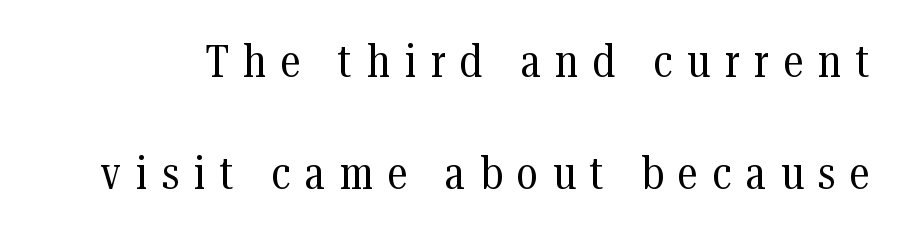
{"serif": "yes", "italic": "no", "bold": "no", "weight": "regular", "width": "condensed", "stroke_contrast": "medium", "x_height": "medium", "monospaced": "no", "underline": "no", "line_spacing": "loose", "line_spacing_ratio": 2.43, "letter_spacing": "wide", "letter_spacing_em": 0.32, "glyph_px": 46}
